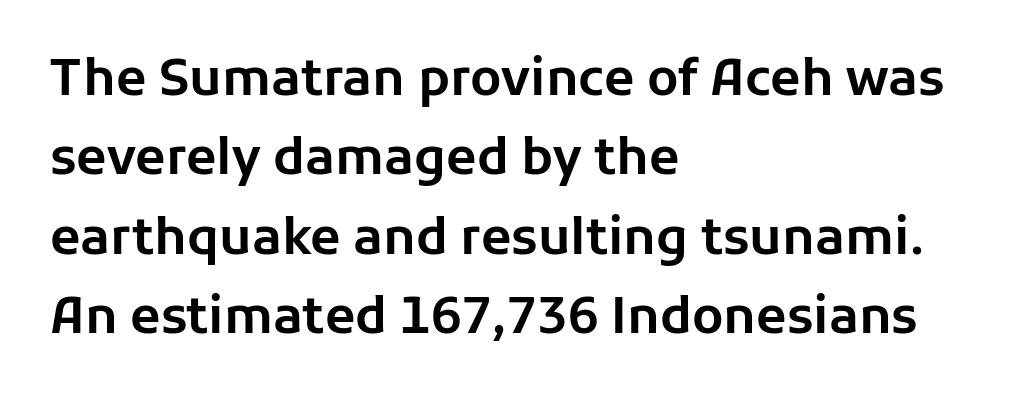
{"serif": "no", "italic": "no", "width": "normal", "stroke_contrast": "low", "x_height": "medium", "monospaced": "no", "underline": "no", "align": "left", "line_spacing": "normal", "line_spacing_ratio": 1.59, "letter_spacing": "normal", "letter_spacing_em": 0.0, "glyph_px": 50}
